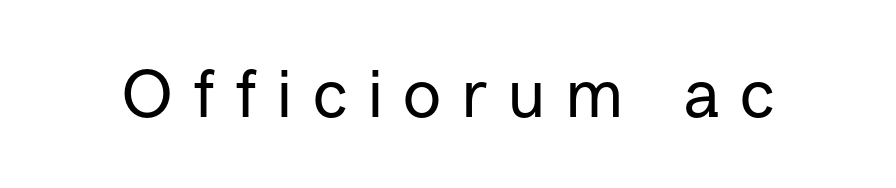
Q: Is the text italic (slanted)? A: No, it is upright.
Q: Is the typeface a serif or a sans-serif typeface? A: Sans-serif.
Q: Is the text underlined? A: No.
Q: Is the spacing between letters normal or unusually wide? A: Unusually wide.
Q: Width (condensed, normal, or wide)? A: Normal.
Q: Stroke contrast? A: Low.
Q: x-height? A: Medium.
Q: Monospaced? A: No.
